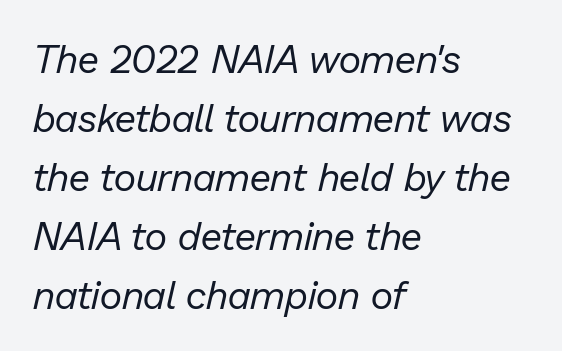
Q: Is the text bold? A: No.
Q: Is the text italic (slanted)? A: Yes, it leans right by about 13 degrees.
Q: Is the text underlined? A: No.
Q: How is the paragraph aligned? A: Left-aligned.
Q: Is the spacing between letters normal or unusually wide? A: Normal.
Q: Is the spacing between lines tight, normal or loose? A: Normal.
Q: Width (condensed, normal, or wide)? A: Normal.
Q: Stroke contrast? A: Low.
Q: x-height? A: Medium.
Q: Monospaced? A: No.
